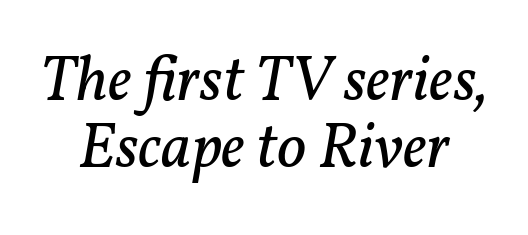
The image shows 64 px regular-weight serif type, italic (leaning right); set centered, tight line spacing (1.04x), normal letter spacing, not underlined; low stroke contrast and a medium x-height.
